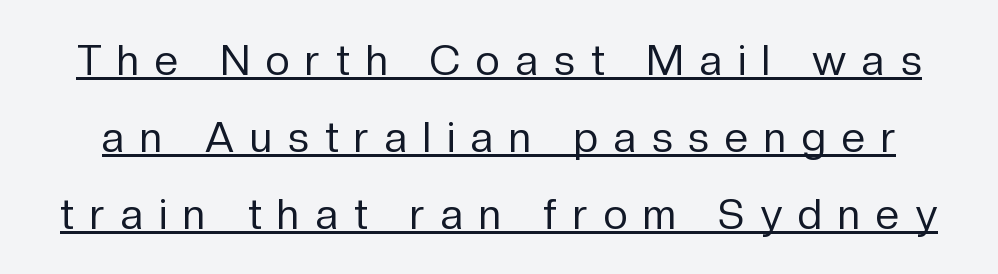
Q: Is the text bold? A: No.
Q: Is the text italic (slanted)? A: No, it is upright.
Q: Is the typeface a serif or a sans-serif typeface? A: Sans-serif.
Q: Is the text underlined? A: Yes.
Q: Is the spacing between letters normal or unusually wide? A: Unusually wide.
Q: Width (condensed, normal, or wide)? A: Normal.
Q: Stroke contrast? A: Low.
Q: x-height? A: Medium.
Q: Monospaced? A: No.
